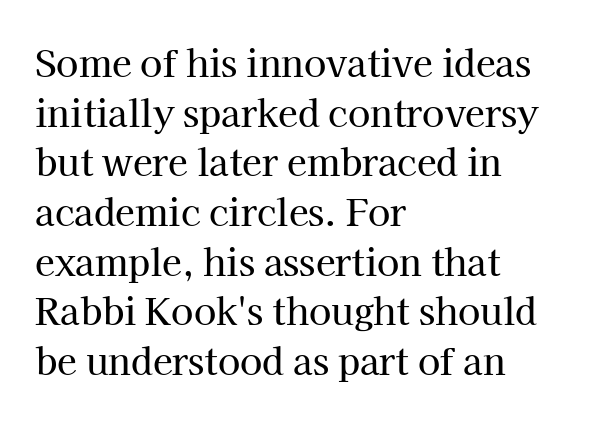
{"serif": "yes", "italic": "no", "width": "normal", "stroke_contrast": "high", "x_height": "medium", "monospaced": "no", "underline": "no", "align": "left", "line_spacing": "normal", "line_spacing_ratio": 1.38, "letter_spacing": "normal", "letter_spacing_em": 0.0, "glyph_px": 36}
